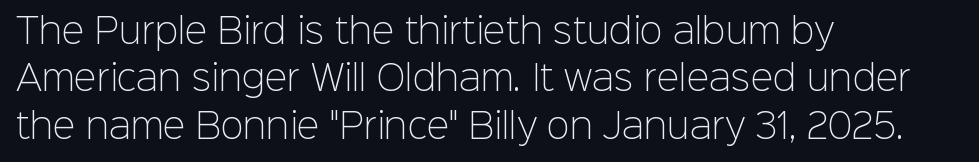
{"serif": "no", "italic": "no", "bold": "no", "weight": "light", "width": "normal", "stroke_contrast": "low", "x_height": "medium", "monospaced": "no", "underline": "no", "align": "left", "line_spacing": "normal", "line_spacing_ratio": 1.39, "letter_spacing": "normal", "letter_spacing_em": 0.0, "glyph_px": 34}
